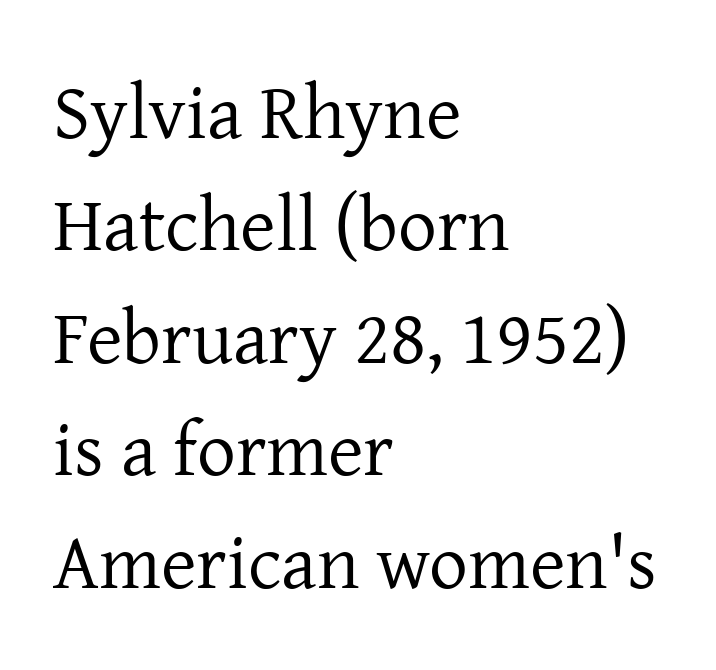
The image shows 77 px regular-weight serif type, upright; set left-aligned, normal line spacing (1.46x), normal letter spacing, not underlined; low stroke contrast and a medium x-height.
